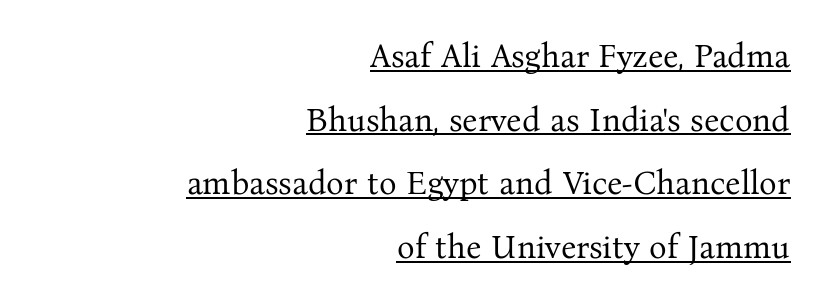
{"serif": "yes", "italic": "no", "bold": "no", "weight": "regular", "width": "normal", "stroke_contrast": "medium", "x_height": "medium", "monospaced": "no", "underline": "yes", "align": "right", "line_spacing": "loose", "line_spacing_ratio": 1.93, "letter_spacing": "normal", "letter_spacing_em": 0.0, "glyph_px": 33}
